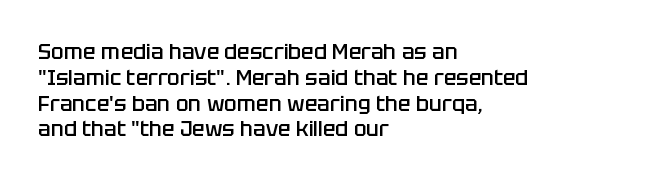
{"italic": "no", "bold": "semi", "underline": "no", "align": "left", "line_spacing_ratio": 1.23, "letter_spacing": "normal", "letter_spacing_em": 0.0, "glyph_px": 21}
